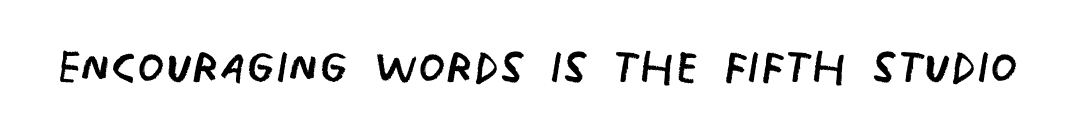
Q: Is the text bold? A: No.
Q: Is the typeface a serif or a sans-serif typeface? A: Sans-serif.
Q: Is the text underlined? A: No.
Q: Is the spacing between letters normal or unusually wide? A: Normal.
Q: Width (condensed, normal, or wide)? A: Condensed.
Q: Stroke contrast? A: Low.
Q: x-height? A: Large.
Q: Monospaced? A: No.
